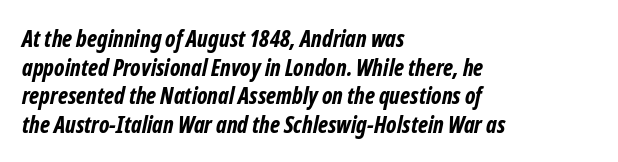
The image shows 23 px bold type; set left-aligned, line spacing 1.24x, normal letter spacing, not underlined.
